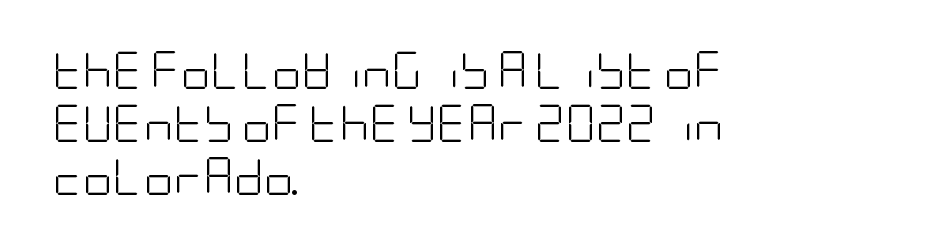
{"serif": "no", "italic": "no", "bold": "no", "weight": "light", "width": "condensed", "stroke_contrast": "low", "x_height": "large", "underline": "no", "align": "left", "line_spacing": "normal", "line_spacing_ratio": 1.43, "letter_spacing": "normal", "letter_spacing_em": 0.0, "glyph_px": 37}
